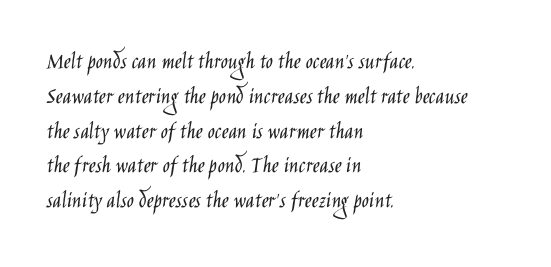
{"bold": "no", "underline": "no", "align": "left", "line_spacing": "normal", "line_spacing_ratio": 1.45, "letter_spacing": "normal", "letter_spacing_em": 0.0, "glyph_px": 24}
